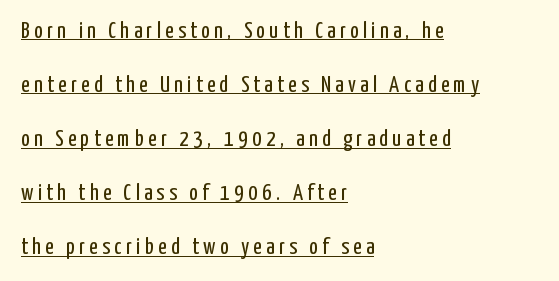
This sample carries an underscore along the baseline area. Caption: multi-line text, flush left, ragged right. The leading is generous, giving the passage an open texture. Quick note: not italic, upright. Bold? No — there's no thickening of the strokes.
